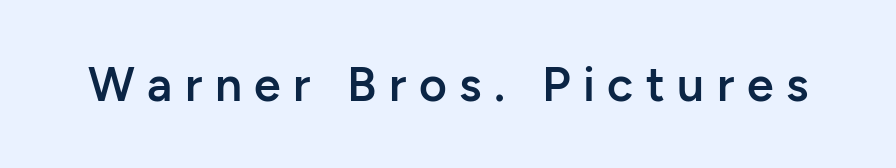
The image shows 48 px semibold sans-serif type, upright; set unusually wide letter spacing (+0.26 em), not underlined; low stroke contrast and a medium x-height.
